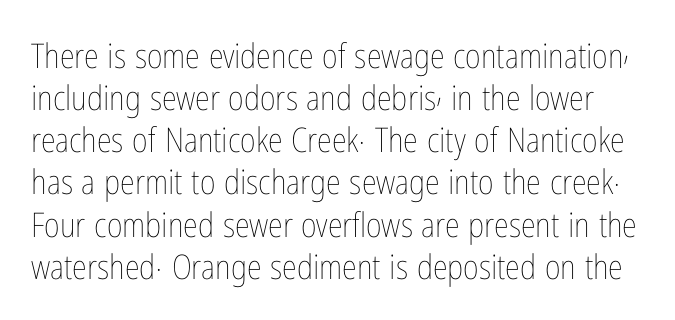
{"italic": "no", "bold": "no", "weight": "thin", "width": "condensed", "stroke_contrast": "low", "x_height": "medium", "monospaced": "no", "underline": "no", "line_spacing_ratio": 1.24, "letter_spacing": "normal", "letter_spacing_em": 0.0, "glyph_px": 34}
